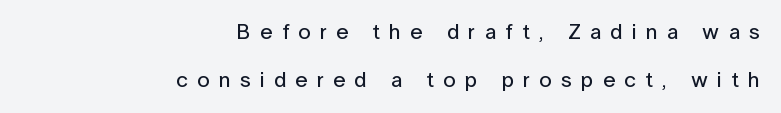
The rag falls on the left side of this text block. Rule under the text: the space is simply empty. The letterforms stand isolated, each surrounded by extra space. Quick note: not italic, upright.
